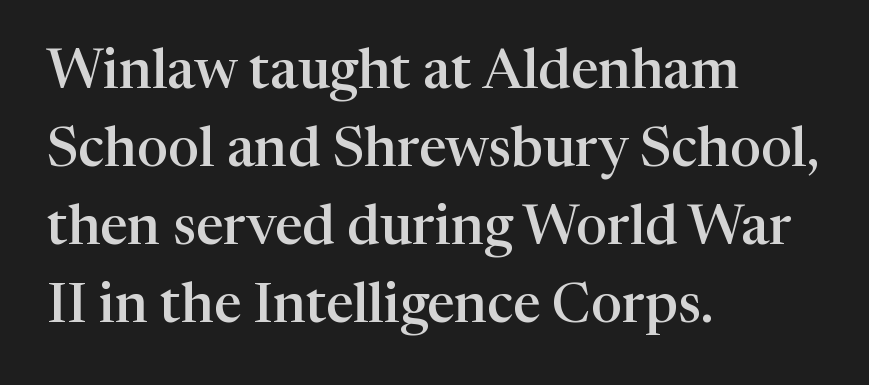
The image shows 55 px semibold serif type, upright; set left-aligned, normal line spacing (1.42x), normal letter spacing, not underlined; high stroke contrast and a medium x-height.
